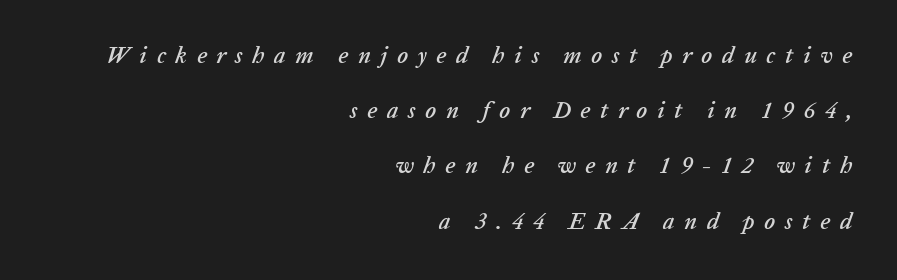
The image shows 23 px text type, italic (leaning right); set right-aligned, loose line spacing (2.4x), unusually wide letter spacing (+0.42 em), not underlined.
